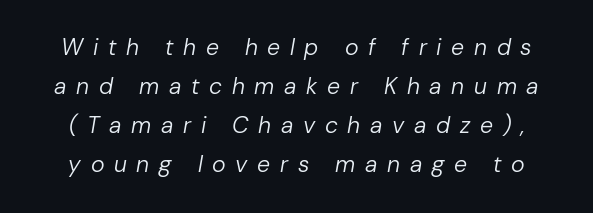
Q: Is the text bold? A: No.
Q: Is the text italic (slanted)? A: Yes, it leans right by about 10 degrees.
Q: Is the text underlined? A: No.
Q: Is the spacing between letters normal or unusually wide? A: Unusually wide.
Q: Is the spacing between lines tight, normal or loose? A: Normal.
